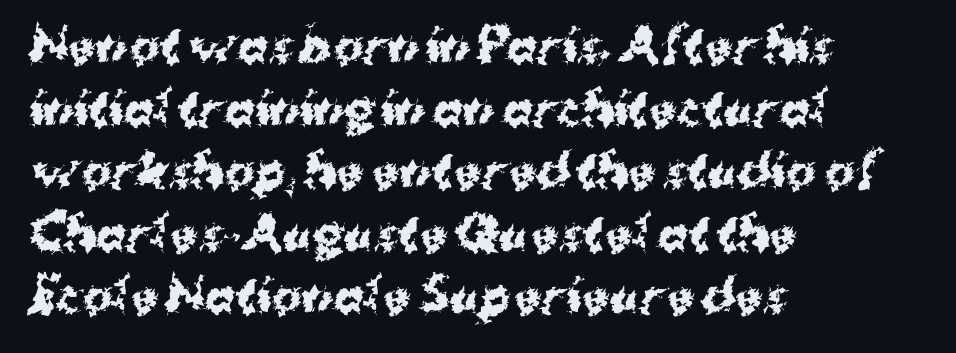
These lines stack with their left ends in a neat column. The passage shown stacks its lines at a standard gap. Is this a sans? Yes — the strokes have no serifs.
